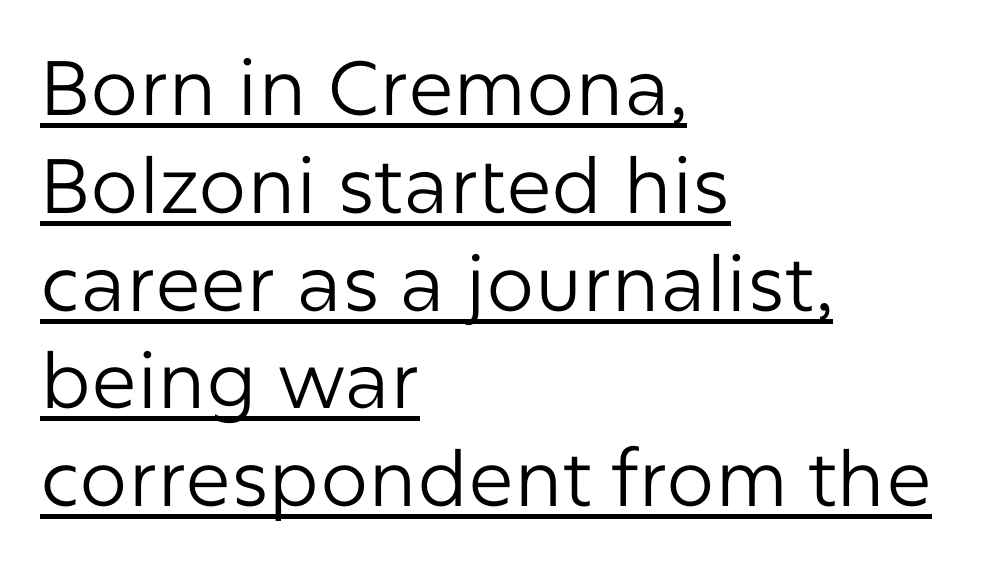
The paragraph shown leans on its left margin. Characters follow at the spacing the type designer built in. A normal amount of white space separates one row of letters from the next. This reads as an unemphasized weight, regular at the heaviest.
